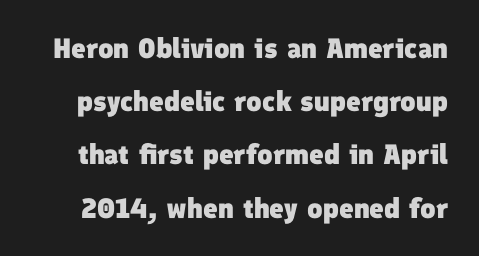
Q: Is the text bold? A: Yes.
Q: Is the typeface a serif or a sans-serif typeface? A: Sans-serif.
Q: Is the text underlined? A: No.
Q: Is the spacing between letters normal or unusually wide? A: Normal.
Q: Is the spacing between lines tight, normal or loose? A: Loose.
Q: Width (condensed, normal, or wide)? A: Normal.
Q: Stroke contrast? A: Low.
Q: x-height? A: Medium.
Q: Monospaced? A: No.
